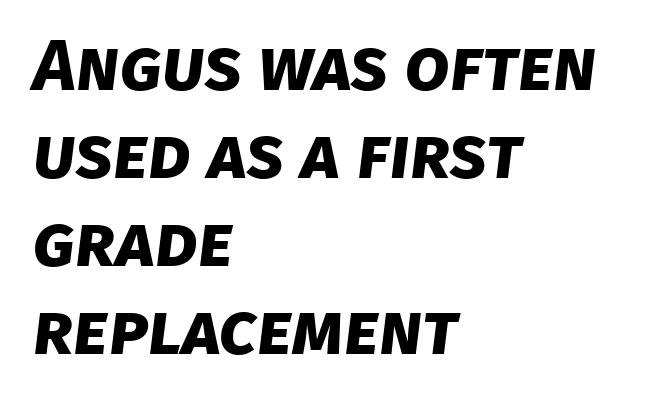
Q: Is the text bold? A: Yes.
Q: Is the typeface a serif or a sans-serif typeface? A: Sans-serif.
Q: Is the text underlined? A: No.
Q: How is the paragraph aligned? A: Left-aligned.
Q: Is the spacing between letters normal or unusually wide? A: Normal.
Q: Width (condensed, normal, or wide)? A: Normal.
Q: Stroke contrast? A: Low.
Q: x-height? A: Large.
Q: Monospaced? A: No.
